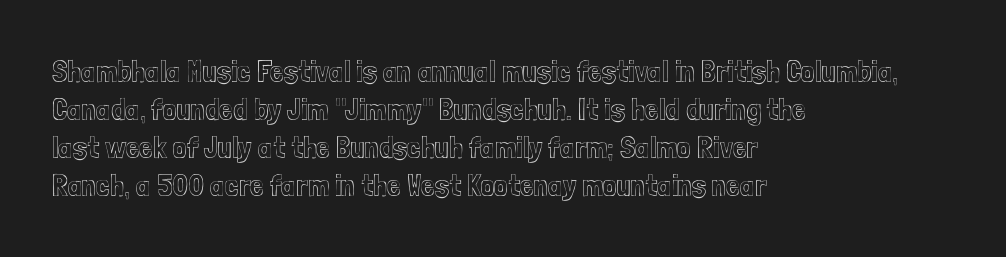
This sample has the flowing, uneven cadence of proportional lettering. The baseline area is clear. This rendering leaves character spacing at its baseline value. Teacher's note: observe the even left margin — that is flush-left alignment. A roman cut, with each character standing at attention.
